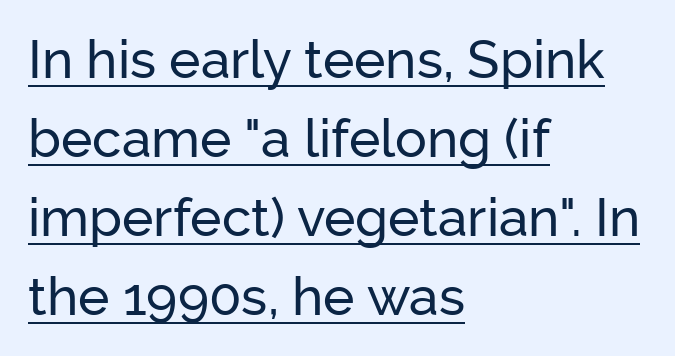
{"serif": "no", "italic": "no", "width": "normal", "stroke_contrast": "low", "x_height": "medium", "monospaced": "no", "underline": "yes", "align": "left", "line_spacing": "normal", "line_spacing_ratio": 1.49, "letter_spacing": "normal", "letter_spacing_em": 0.0, "glyph_px": 53}
